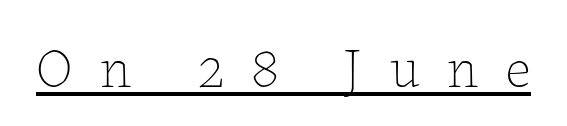
Q: Is the text bold? A: No.
Q: Is the text italic (slanted)? A: No, it is upright.
Q: Is the text underlined? A: Yes.
Q: Is the spacing between letters normal or unusually wide? A: Unusually wide.
Q: Width (condensed, normal, or wide)? A: Normal.
Q: Stroke contrast? A: Low.
Q: x-height? A: Medium.
Q: Monospaced? A: No.
